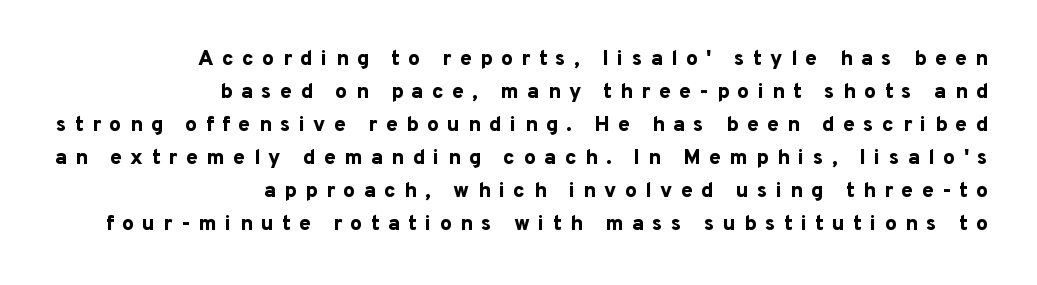
Q: Is the text bold? A: Yes.
Q: Is the text italic (slanted)? A: No, it is upright.
Q: Is the text underlined? A: No.
Q: How is the paragraph aligned? A: Right-aligned.
Q: Is the spacing between letters normal or unusually wide? A: Unusually wide.
Q: Is the spacing between lines tight, normal or loose? A: Normal.
